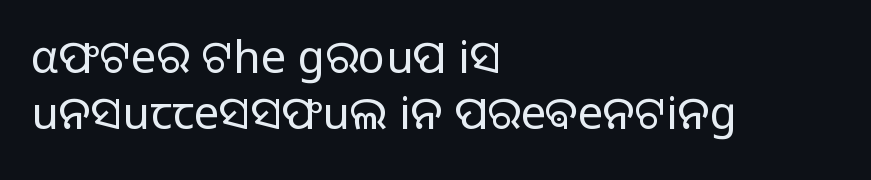
{"serif": "no", "italic": "no", "bold": "no", "weight": "regular", "width": "normal", "stroke_contrast": "low", "x_height": "medium", "monospaced": "no", "underline": "no", "align": "left", "line_spacing": "normal", "line_spacing_ratio": 1.25, "letter_spacing": "normal", "letter_spacing_em": 0.0, "glyph_px": 45}
